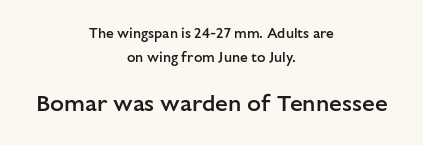
{"italic": "no", "bold": "semi", "underline": "no", "align": "center", "line_spacing_ratio": 1.71, "letter_spacing": "normal", "letter_spacing_em": 0.0, "larger_block": "second", "size_ratio": 1.64, "glyph_px": 23}
